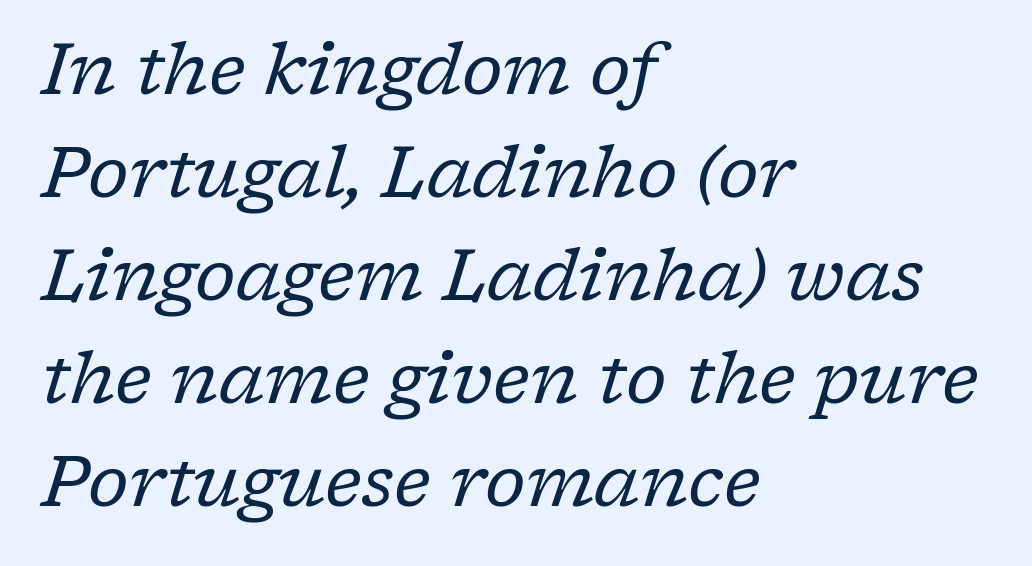
One-word summary of the alignment: left. Nothing unusual about the tracking: characters are spaced as the font intends. A typesetter would call this proportional, since set widths differ per character. Is the type slanted? Yes — the strokes lean at a clear angle. The font family rendered here belongs to the serif group. Weight: in the light-to-regular range.
